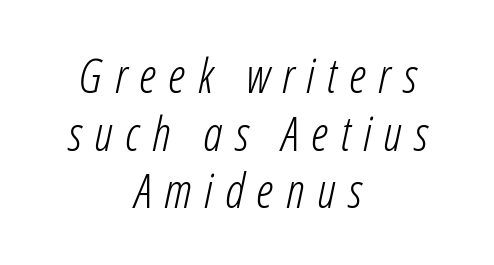
{"italic": "yes", "lean": "right", "slant_degrees": 12, "bold": "no", "weight": "light", "width": "condensed", "stroke_contrast": "low", "x_height": "medium", "monospaced": "no", "underline": "no", "align": "center", "line_spacing_ratio": 1.2, "letter_spacing": "wide", "letter_spacing_em": 0.26, "glyph_px": 48}
